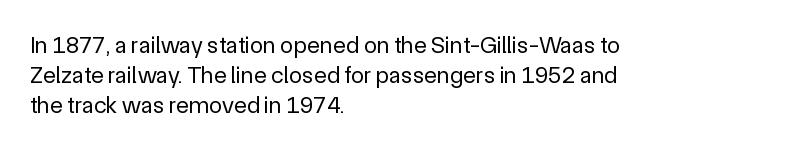
Q: Is the text bold? A: No.
Q: Is the text italic (slanted)? A: No, it is upright.
Q: Is the text underlined? A: No.
Q: How is the paragraph aligned? A: Left-aligned.
Q: Is the spacing between letters normal or unusually wide? A: Normal.
Q: Is the spacing between lines tight, normal or loose? A: Normal.
